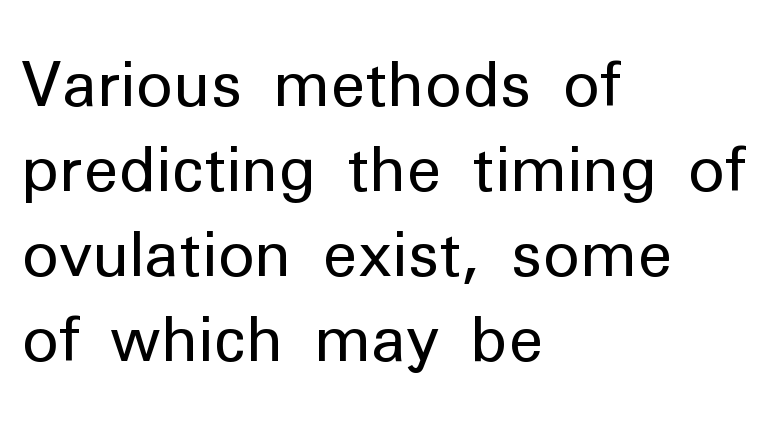
The block of text has a typical density, with ordinary space between rows. Spacing between characters is what you'd get straight out of the box. The rendering uses natural spacing where letterforms have individual widths. Caption: multi-line text, flush left, ragged right. You can tell from the bare stems that sans-serif type was used.
